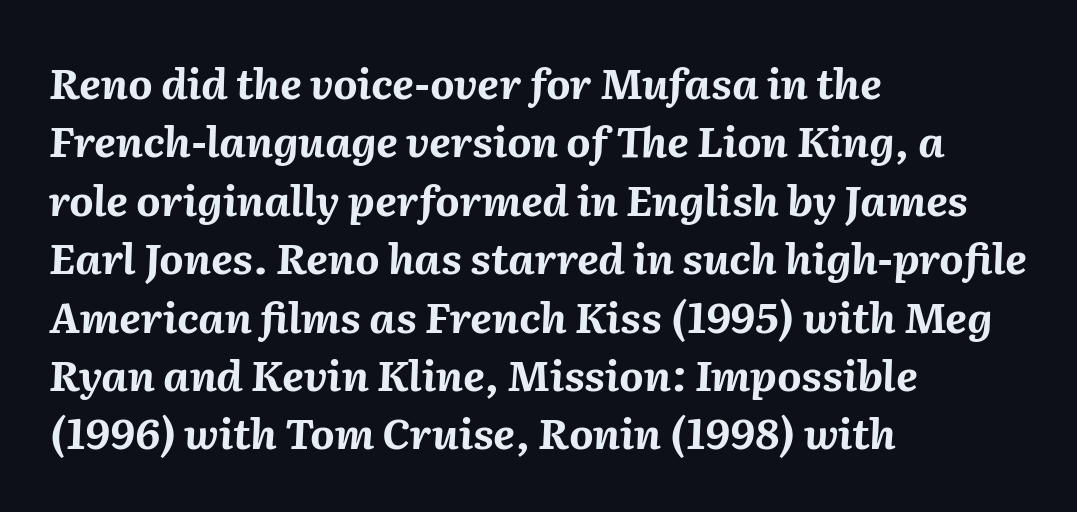
Q: Is the text bold? A: Yes.
Q: Is the text italic (slanted)? A: Yes, it leans right by about 2 degrees.
Q: Is the text underlined? A: No.
Q: How is the paragraph aligned? A: Left-aligned.
Q: Is the spacing between letters normal or unusually wide? A: Normal.
Q: Is the spacing between lines tight, normal or loose? A: Normal.
Q: Width (condensed, normal, or wide)? A: Normal.
Q: Stroke contrast? A: Medium.
Q: x-height? A: Medium.
Q: Monospaced? A: No.
